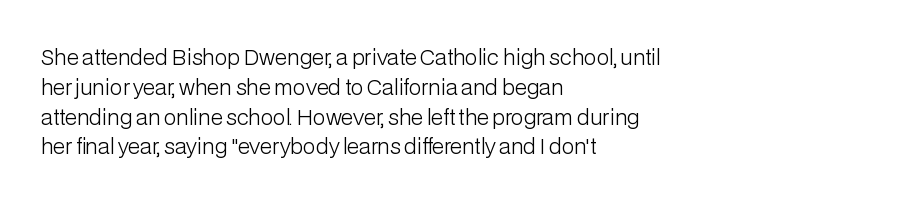
{"italic": "no", "bold": "no", "underline": "no", "align": "left", "line_spacing": "normal", "line_spacing_ratio": 1.42, "letter_spacing": "normal", "letter_spacing_em": 0.0, "glyph_px": 21}
